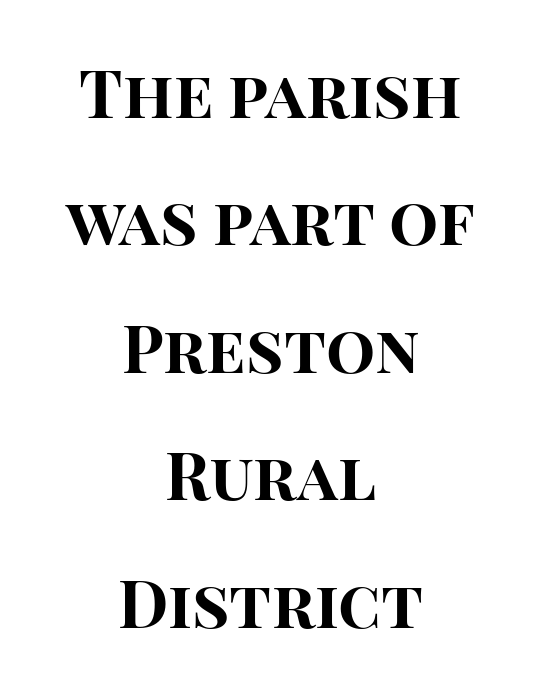
The image shows 65 px bold sans-serif type, upright; set centered, loose line spacing (1.96x), normal letter spacing, not underlined; high stroke contrast and a large x-height.
